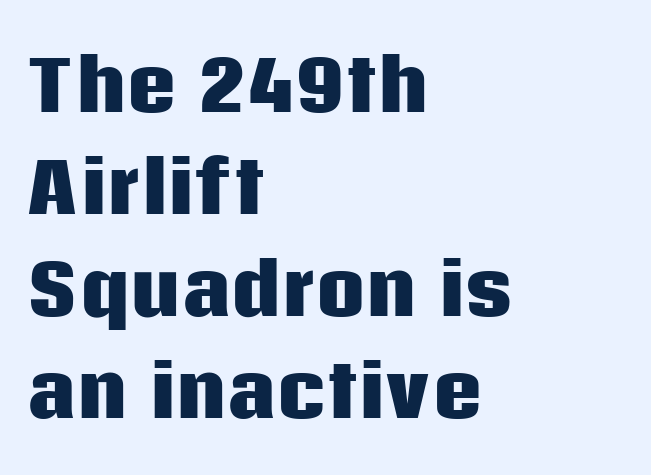
The image shows 69 px heavy sans-serif type, upright; set left-aligned, normal line spacing (1.48x), normal letter spacing, not underlined; low stroke contrast and a large x-height.
